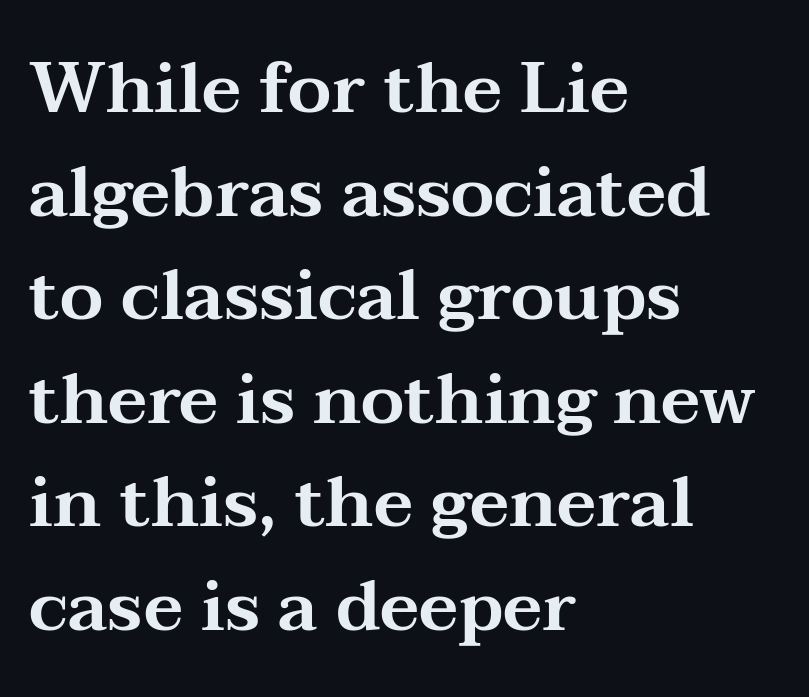
The image shows 70 px wide serif type, upright; set left-aligned, normal line spacing (1.48x), normal letter spacing, not underlined; medium stroke contrast and a medium x-height.
